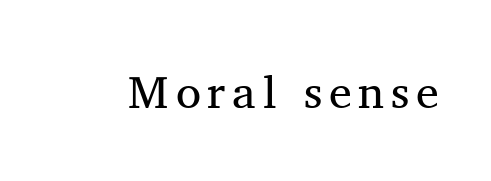
Q: Is the text bold? A: No.
Q: Is the text italic (slanted)? A: No, it is upright.
Q: Is the typeface a serif or a sans-serif typeface? A: Serif.
Q: Is the text underlined? A: No.
Q: Width (condensed, normal, or wide)? A: Normal.
Q: Stroke contrast? A: Medium.
Q: x-height? A: Medium.
Q: Monospaced? A: No.
